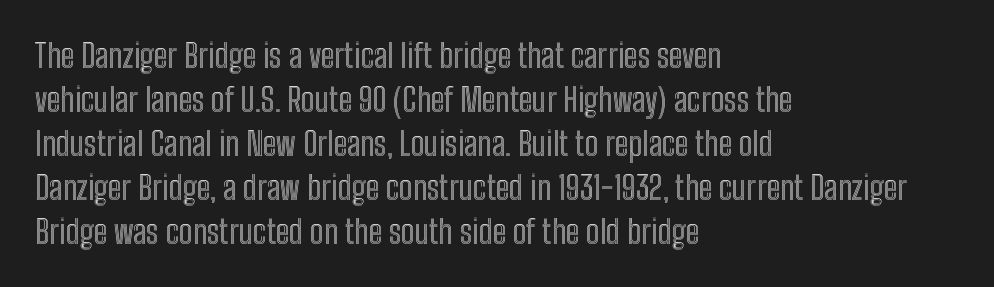
The image shows 33 px condensed type, upright; set left-aligned, normal line spacing (1.33x), normal letter spacing, not underlined; a medium x-height.
